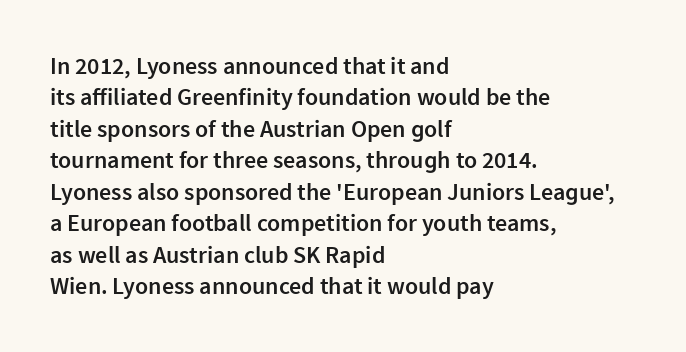
Students, this is semibold: more ink than regular, less than bold. Descender tails drop into unmarked territory. Reading down the block, your eye returns to a fixed left position each line. Do the letters lean? They stand straight. The space between consecutive lines is moderate.
